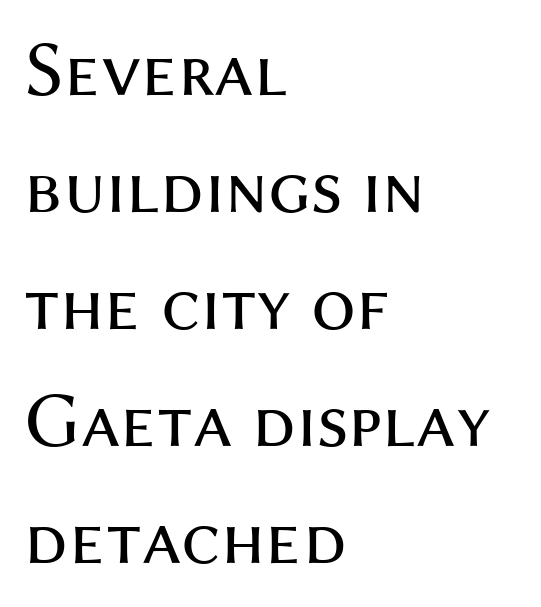
{"serif": "no", "italic": "no", "bold": "no", "weight": "regular", "width": "normal", "stroke_contrast": "medium", "x_height": "medium", "monospaced": "no", "underline": "no", "align": "left", "line_spacing": "normal", "line_spacing_ratio": 1.48, "letter_spacing": "normal", "letter_spacing_em": 0.0, "glyph_px": 79}
